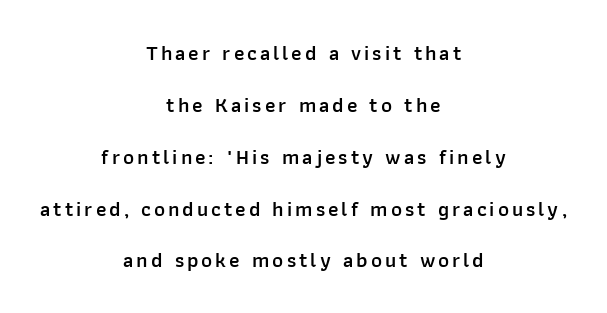
Q: Is the text bold? A: Semi-bold.
Q: Is the text italic (slanted)? A: No, it is upright.
Q: Is the text underlined? A: No.
Q: How is the paragraph aligned? A: Centered.
Q: Is the spacing between lines tight, normal or loose? A: Loose.
